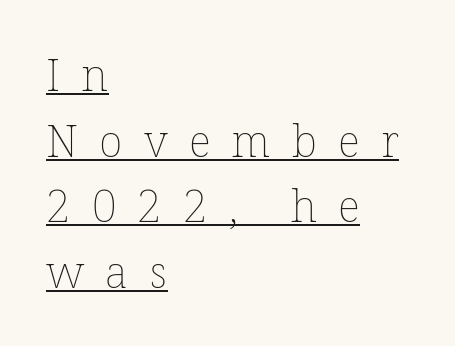
The passage shown has open, widely tracked lettering throughout. How would I describe the line gaps? Plain and ordinary. Upright lettering throughout. A quiet, ordinary-to-light weight characterises the typeface. The paragraph has a hard left edge and a soft right edge. Caption: lettering with a line underneath.
